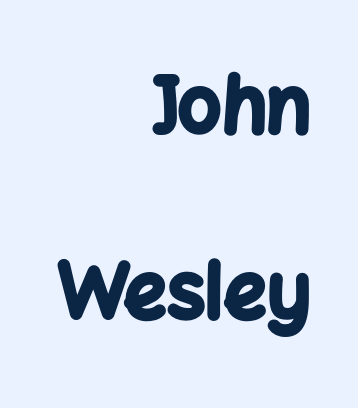
Looks like regular typesetting: each glyph gets only the width it needs. The foot of each line stays bare and open. There is no visible air inserted between adjacent glyphs. These lines carry a lot of weight — the face is fully bold. This is the regular roman posture of the typeface. Airy leading.
